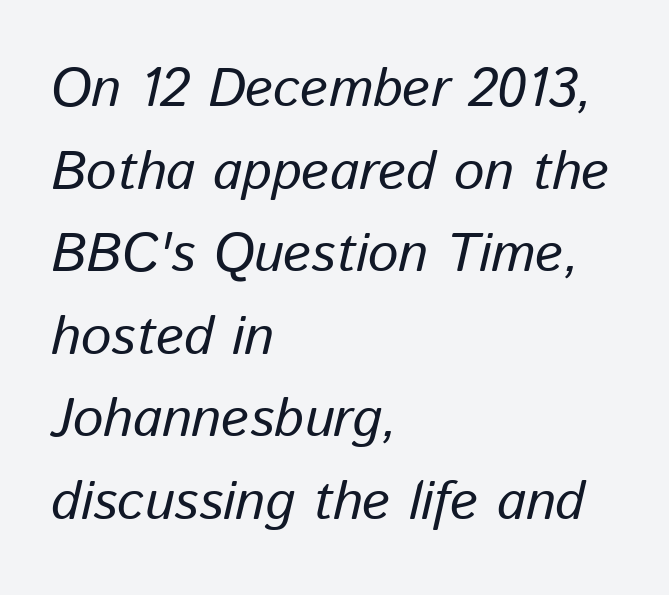
Does the leading feel generous? No, just average. The font sits on the lighter half of the weight spectrum, regular included. The typesetter chose a ragged-right arrangement here. Compared with ordinary roman type, these characters are visibly tilted.
